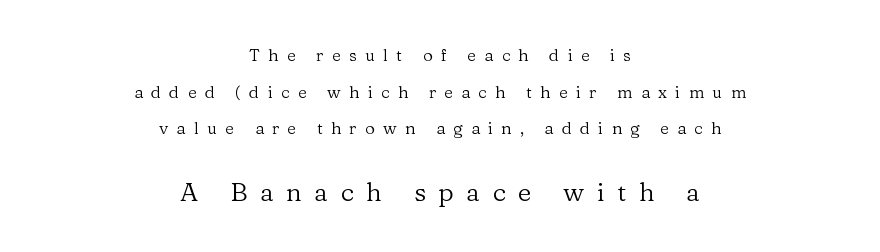
Tall strokes in this sample are plumb rather than angled. Caption: expanded tracking, letters set apart. The rendering enlarges the type as you move from the upper chunk to the lower. The line-height multiplier appears high, well above default.
